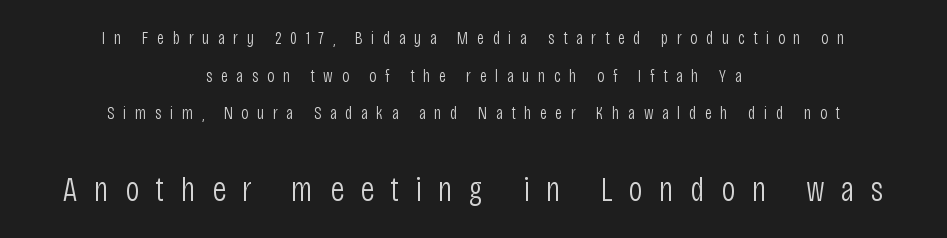
{"serif": "no", "italic": "no", "bold": "no", "weight": "light", "width": "condensed", "stroke_contrast": "low", "x_height": "large", "monospaced": "no", "underline": "no", "align": "center", "line_spacing": "loose", "line_spacing_ratio": 2.09, "letter_spacing": "wide", "letter_spacing_em": 0.47, "larger_block": "second", "size_ratio": 1.94, "glyph_px": 35}
